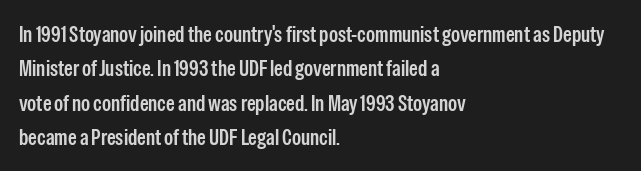
The image shows 22 px text type, upright; set left-aligned, normal line spacing (1.56x), normal letter spacing, not underlined.
